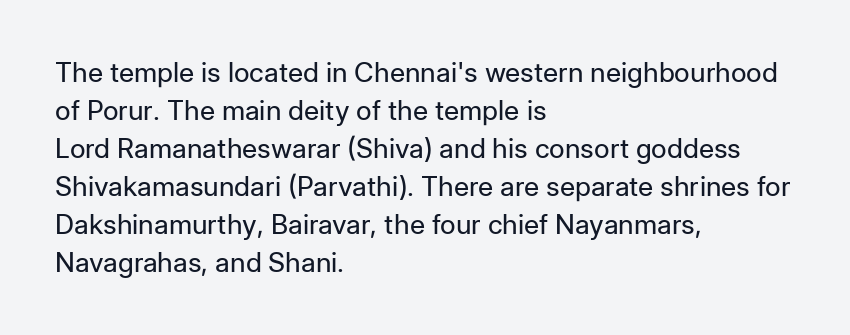
{"italic": "no", "bold": "no", "underline": "no", "align": "left", "line_spacing": "normal", "line_spacing_ratio": 1.41, "letter_spacing": "normal", "letter_spacing_em": 0.0, "glyph_px": 27}
